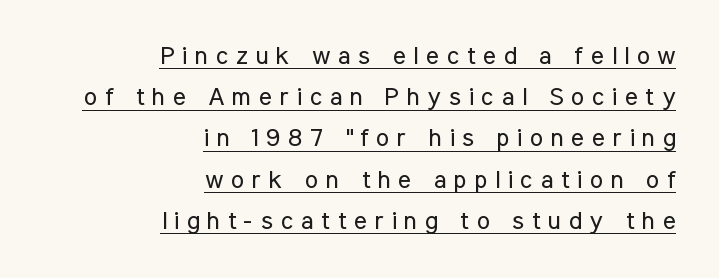
{"italic": "no", "bold": "no", "underline": "yes", "align": "right", "line_spacing": "normal", "line_spacing_ratio": 1.65, "letter_spacing": "wide", "letter_spacing_em": 0.3, "glyph_px": 25}
